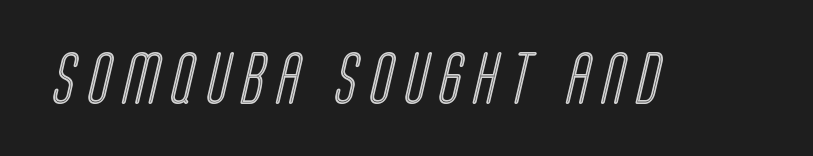
Descenders are the only things crossing below the line. These lines are rendered in a variable-pitch font. The tracking jumps out immediately: characters are airy and widely separated.
